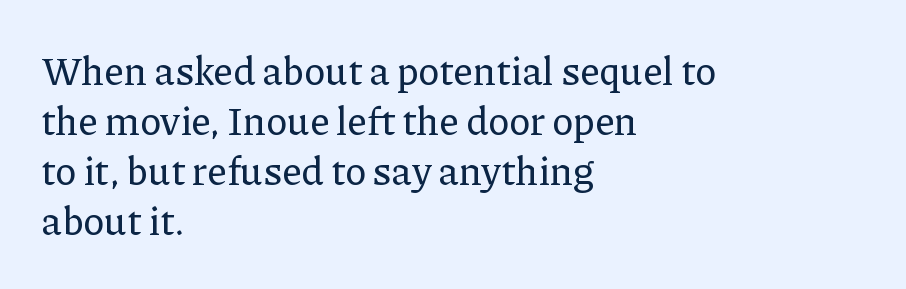
{"serif": "yes", "italic": "no", "width": "normal", "stroke_contrast": "low", "x_height": "medium", "monospaced": "no", "underline": "no", "align": "left", "line_spacing": "normal", "line_spacing_ratio": 1.28, "letter_spacing": "normal", "letter_spacing_em": 0.0, "glyph_px": 39}
